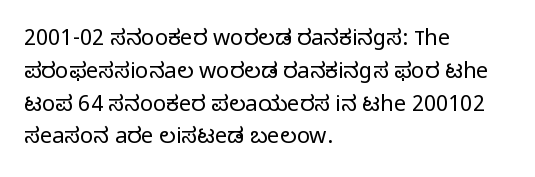
The image shows 22 px text type, upright; set left-aligned, normal line spacing (1.49x), normal letter spacing, not underlined.
